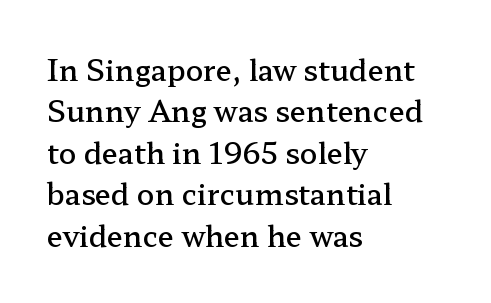
Q: Is the text bold? A: Semi-bold.
Q: Is the text italic (slanted)? A: No, it is upright.
Q: Is the typeface a serif or a sans-serif typeface? A: Serif.
Q: Is the text underlined? A: No.
Q: How is the paragraph aligned? A: Left-aligned.
Q: Is the spacing between letters normal or unusually wide? A: Normal.
Q: Is the spacing between lines tight, normal or loose? A: Normal.
Q: Width (condensed, normal, or wide)? A: Wide.
Q: Stroke contrast? A: Low.
Q: x-height? A: Medium.
Q: Monospaced? A: No.
